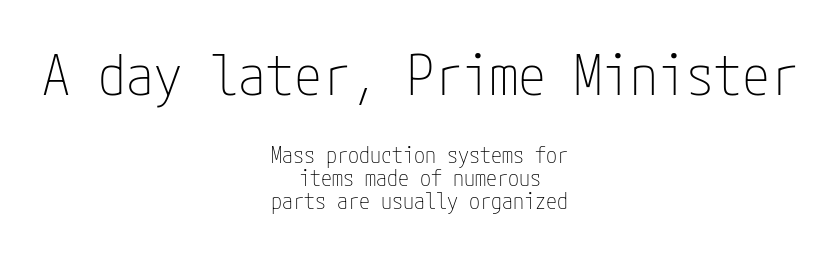
Letters rest on an invisible, unmarked baseline. Weight class: somewhere from thin through regular. Size hierarchy here favors the leading block over the trailing one. Neither beginnings nor endings align; midpoints do.
